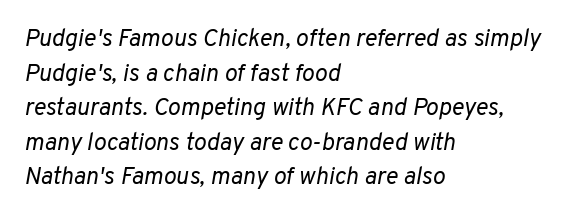
{"italic": "yes", "lean": "right", "slant_degrees": 10, "bold": "no", "underline": "no", "align": "left", "line_spacing": "normal", "line_spacing_ratio": 1.44, "letter_spacing": "normal", "letter_spacing_em": 0.0, "glyph_px": 24}
